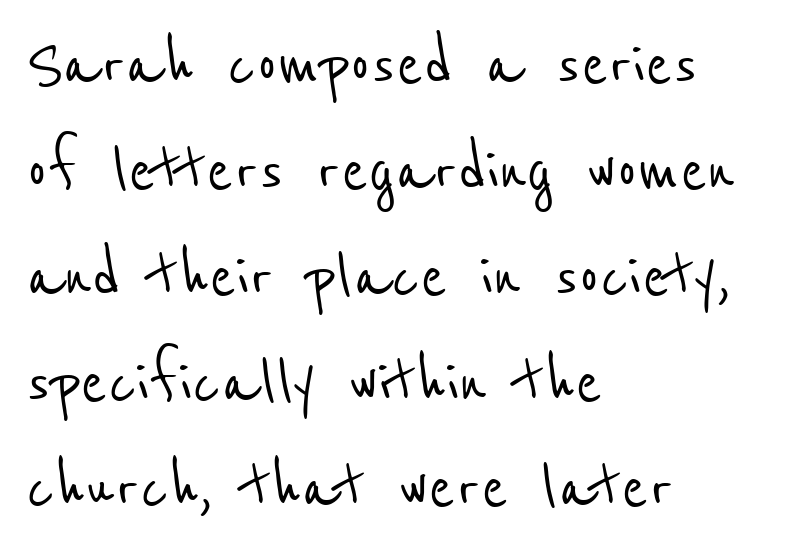
Q: Is the typeface a serif or a sans-serif typeface? A: Sans-serif.
Q: Is the text underlined? A: No.
Q: How is the paragraph aligned? A: Left-aligned.
Q: Is the spacing between letters normal or unusually wide? A: Normal.
Q: Is the spacing between lines tight, normal or loose? A: Normal.
Q: Width (condensed, normal, or wide)? A: Condensed.
Q: Stroke contrast? A: Low.
Q: x-height? A: Medium.
Q: Monospaced? A: No.
